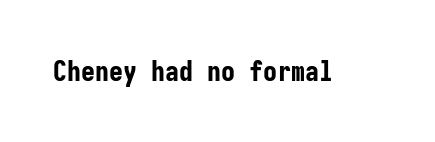
Q: Is the text bold? A: Yes.
Q: Is the text italic (slanted)? A: No, it is upright.
Q: Is the typeface a serif or a sans-serif typeface? A: Sans-serif.
Q: Is the text underlined? A: No.
Q: Is the spacing between letters normal or unusually wide? A: Normal.
Q: Width (condensed, normal, or wide)? A: Condensed.
Q: Stroke contrast? A: Low.
Q: x-height? A: Medium.
Q: Monospaced? A: Yes.
